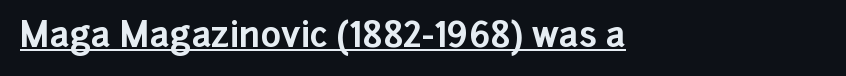
Letterform terminals end flat and unadorned throughout the passage. Observe the ordinary spacing: letters are neighbours, not strangers. Plenty of ink on the page — the face is bold. Varying glyph widths throughout — classic text-font behaviour. The words here are underlined.
